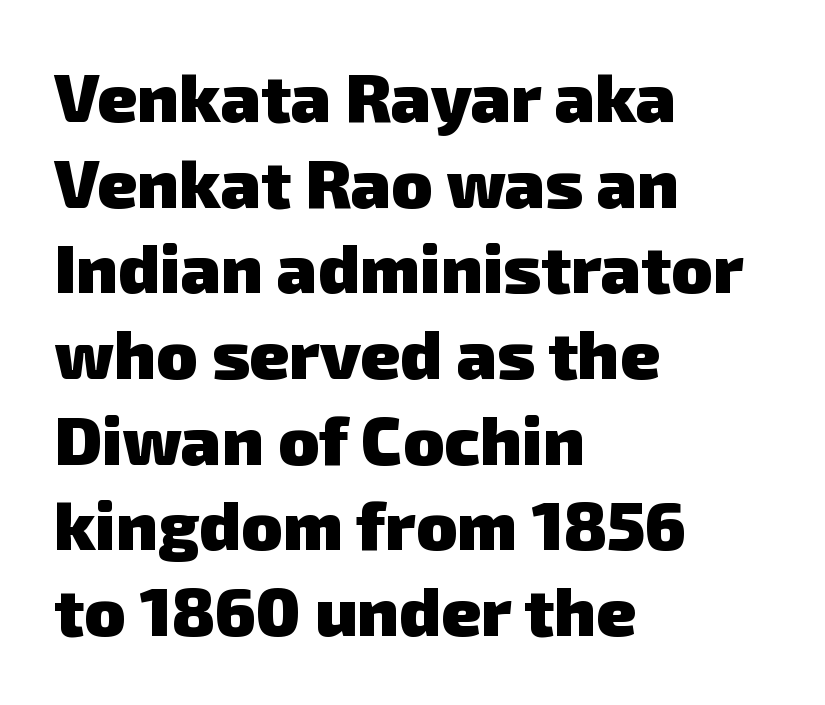
Check under the words: just untouched page. The passage shown is typed in a proportional face where columns would drift. Nope, no serifs anywhere on these letters. The characters look thick and weighty, a clear bold. These lines keep a tight, regular rhythm from letter to letter.
